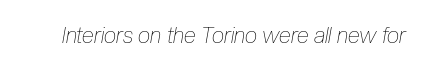
Q: Is the text bold? A: No.
Q: Is the text italic (slanted)? A: Yes, it leans right by about 10 degrees.
Q: Is the text underlined? A: No.
Q: Is the spacing between letters normal or unusually wide? A: Normal.
